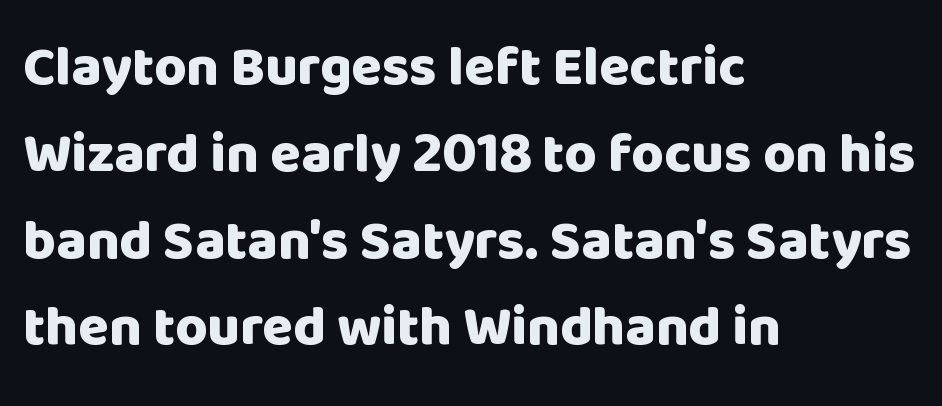
The image shows 56 px heavy sans-serif type, upright; set left-aligned, normal line spacing (1.55x), normal letter spacing, not underlined; low stroke contrast and a large x-height.
